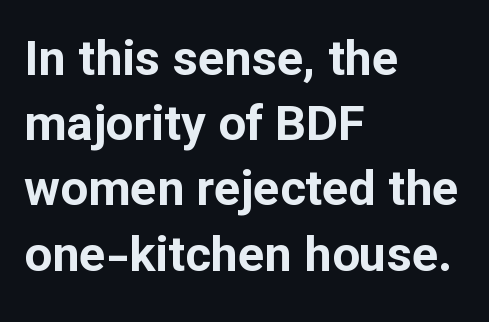
{"serif": "no", "italic": "no", "bold": "yes", "weight": "bold", "width": "normal", "stroke_contrast": "low", "x_height": "medium", "monospaced": "no", "underline": "no", "align": "left", "line_spacing": "normal", "line_spacing_ratio": 1.33, "letter_spacing": "normal", "letter_spacing_em": 0.0, "glyph_px": 49}
